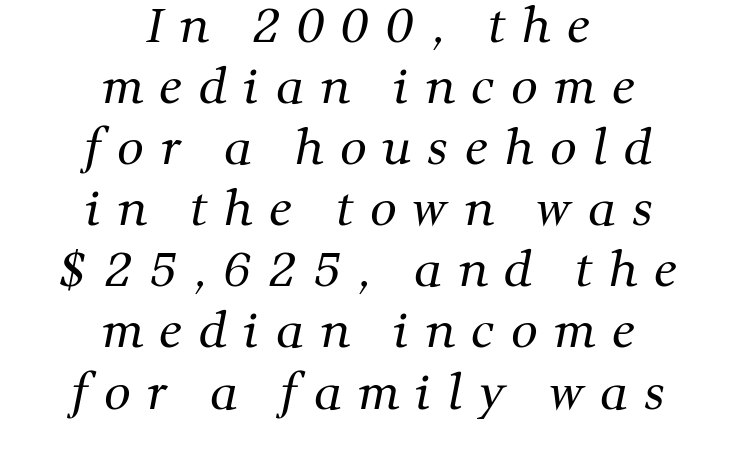
Q: Is the text bold? A: No.
Q: Is the typeface a serif or a sans-serif typeface? A: Serif.
Q: Is the text underlined? A: No.
Q: How is the paragraph aligned? A: Centered.
Q: Is the spacing between letters normal or unusually wide? A: Unusually wide.
Q: Is the spacing between lines tight, normal or loose? A: Normal.
Q: Width (condensed, normal, or wide)? A: Normal.
Q: Stroke contrast? A: Medium.
Q: x-height? A: Medium.
Q: Monospaced? A: No.
